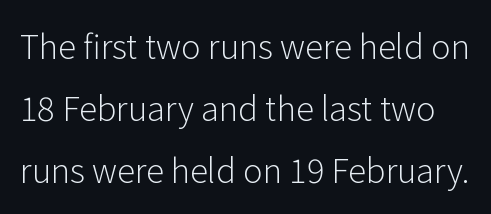
Note the varied advance widths — an 'i' is clearly narrower than an 'm'. The tracking reads as untouched default to a designer's eye. No chunkiness to these letters — they're not bold. A typesetter would label this face a sans.
